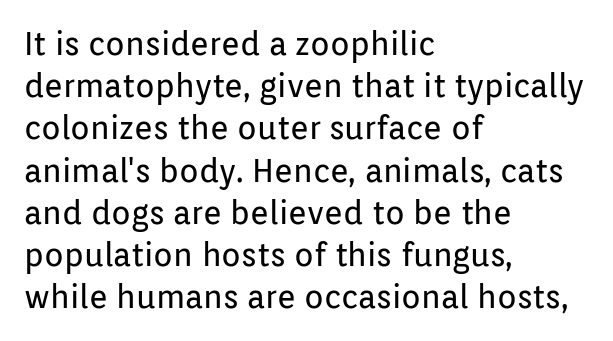
Q: Is the text bold? A: No.
Q: Is the text italic (slanted)? A: No, it is upright.
Q: Is the typeface a serif or a sans-serif typeface? A: Sans-serif.
Q: Is the text underlined? A: No.
Q: How is the paragraph aligned? A: Left-aligned.
Q: Is the spacing between letters normal or unusually wide? A: Normal.
Q: Is the spacing between lines tight, normal or loose? A: Normal.
Q: Width (condensed, normal, or wide)? A: Normal.
Q: Stroke contrast? A: Low.
Q: x-height? A: Medium.
Q: Monospaced? A: No.
